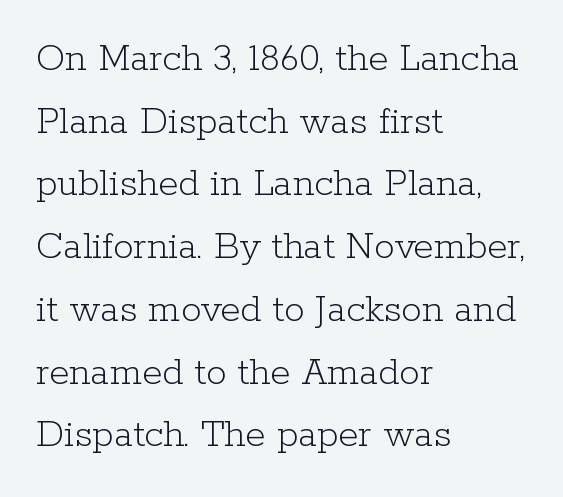
{"serif": "yes", "italic": "no", "bold": "no", "weight": "light", "width": "normal", "stroke_contrast": "low", "x_height": "medium", "monospaced": "no", "underline": "no", "align": "left", "line_spacing": "normal", "line_spacing_ratio": 1.53, "letter_spacing": "normal", "letter_spacing_em": 0.0, "glyph_px": 41}
